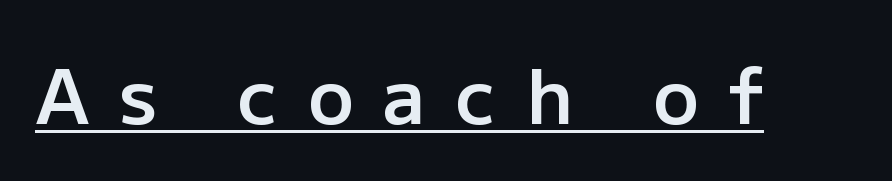
The image shows 76 px semibold sans-serif type, upright; set unusually wide letter spacing (+0.39 em), underlined; low stroke contrast and a medium x-height.
